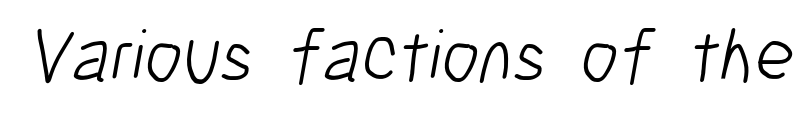
{"serif": "no", "bold": "no", "weight": "light", "width": "condensed", "stroke_contrast": "low", "x_height": "medium", "monospaced": "no", "underline": "no", "letter_spacing": "normal", "letter_spacing_em": 0.0, "glyph_px": 76}
